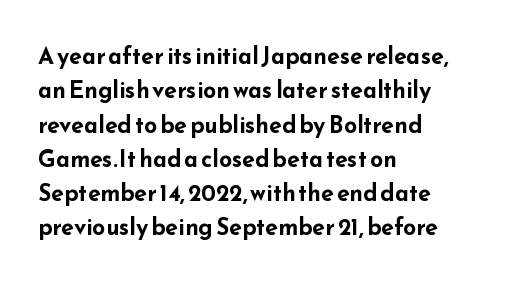
The space directly below the letters is spotless. Interline gaps are of average width in this sample. Ascenders rise straight up at ninety degrees. The rendering anchors every line to the left-hand side. The horizontal fit of the characters is conventional and even. The sample has been set heavy, in full bold.
